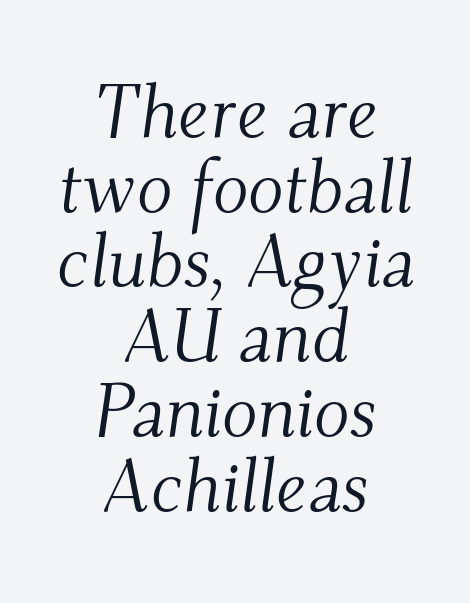
{"serif": "yes", "italic": "yes", "lean": "right", "slant_degrees": 9, "bold": "no", "weight": "light", "width": "normal", "stroke_contrast": "medium", "x_height": "small", "monospaced": "no", "underline": "no", "align": "center", "line_spacing": "tight", "line_spacing_ratio": 1.01, "letter_spacing": "normal", "letter_spacing_em": 0.0, "glyph_px": 74}
